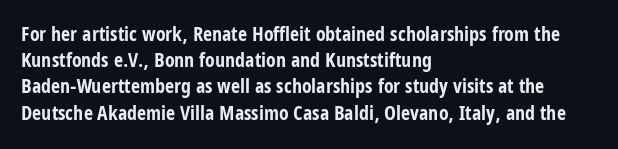
Q: Is the text bold? A: Yes.
Q: Is the text italic (slanted)? A: No, it is upright.
Q: Is the text underlined? A: No.
Q: How is the paragraph aligned? A: Left-aligned.
Q: Is the spacing between letters normal or unusually wide? A: Normal.
Q: Is the spacing between lines tight, normal or loose? A: Normal.
